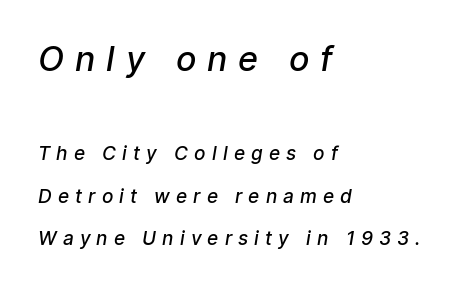
The passage shown stacks its lines with a broad gap. Letterform terminals end flat and unadorned throughout the passage. Descenders hang freely into open space. The passage shown has open, widely tracked lettering throughout.
